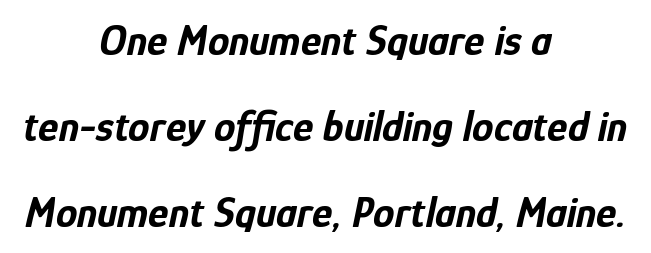
{"italic": "yes", "lean": "right", "slant_degrees": 12, "bold": "yes", "weight": "bold", "width": "condensed", "stroke_contrast": "low", "x_height": "medium", "monospaced": "no", "underline": "no", "align": "center", "line_spacing": "loose", "line_spacing_ratio": 2.0, "letter_spacing": "normal", "letter_spacing_em": 0.0, "glyph_px": 43}
